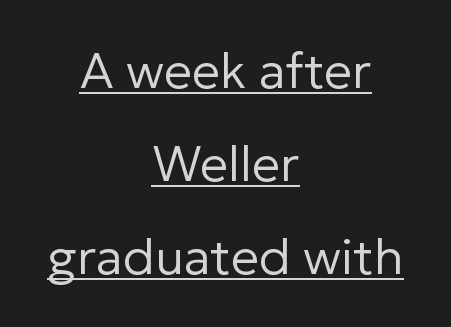
{"serif": "no", "italic": "no", "bold": "no", "weight": "regular", "width": "normal", "stroke_contrast": "low", "x_height": "medium", "monospaced": "no", "underline": "yes", "align": "center", "line_spacing_ratio": 1.86, "letter_spacing": "normal", "letter_spacing_em": 0.0, "glyph_px": 50}
